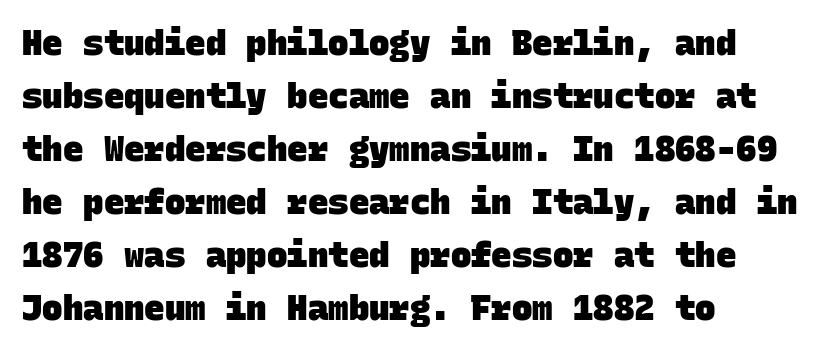
{"serif": "no", "bold": "yes", "weight": "heavy", "width": "normal", "stroke_contrast": "low", "x_height": "large", "monospaced": "yes", "underline": "no", "align": "left", "line_spacing": "normal", "line_spacing_ratio": 1.56, "letter_spacing": "normal", "letter_spacing_em": 0.0, "glyph_px": 34}
